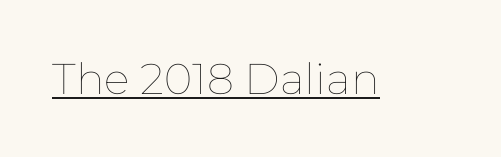
Q: Is the text bold? A: No.
Q: Is the text italic (slanted)? A: No, it is upright.
Q: Is the text underlined? A: Yes.
Q: Is the spacing between letters normal or unusually wide? A: Normal.
Q: Width (condensed, normal, or wide)? A: Normal.
Q: Stroke contrast? A: Low.
Q: x-height? A: Medium.
Q: Monospaced? A: No.
